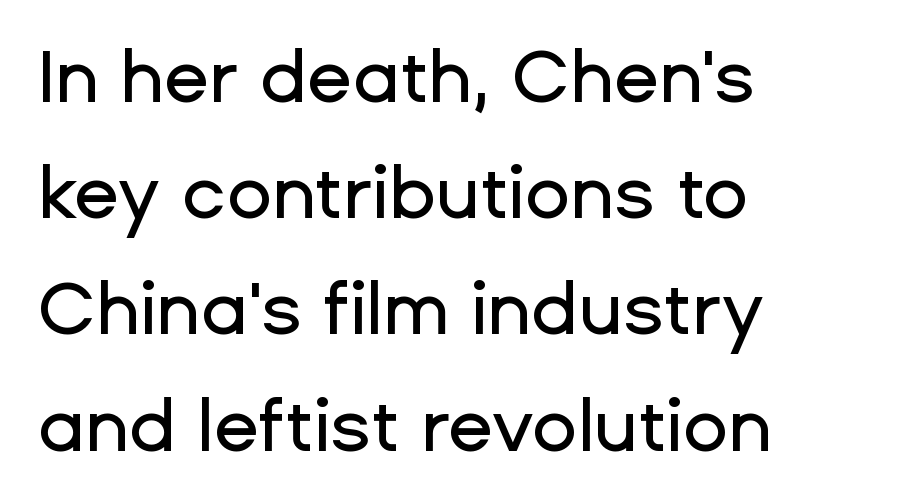
Q: Is the text italic (slanted)? A: No, it is upright.
Q: Is the typeface a serif or a sans-serif typeface? A: Sans-serif.
Q: Is the text underlined? A: No.
Q: How is the paragraph aligned? A: Left-aligned.
Q: Is the spacing between letters normal or unusually wide? A: Normal.
Q: Is the spacing between lines tight, normal or loose? A: Normal.
Q: Width (condensed, normal, or wide)? A: Normal.
Q: Stroke contrast? A: Low.
Q: x-height? A: Medium.
Q: Monospaced? A: No.
